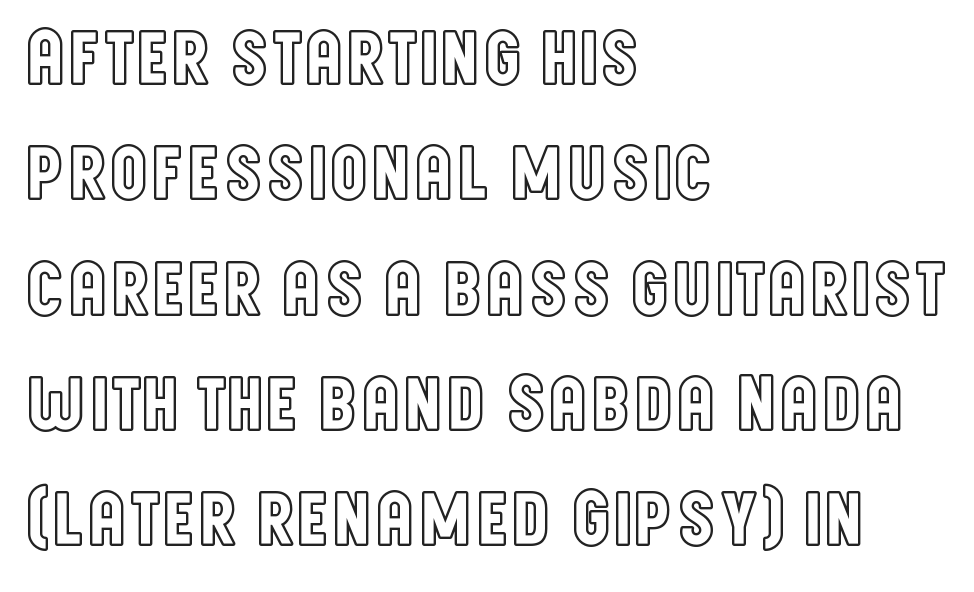
{"italic": "no", "width": "condensed", "x_height": "large", "monospaced": "no", "underline": "no", "align": "left", "line_spacing": "normal", "line_spacing_ratio": 1.46, "letter_spacing": "normal", "letter_spacing_em": 0.0, "glyph_px": 79}
